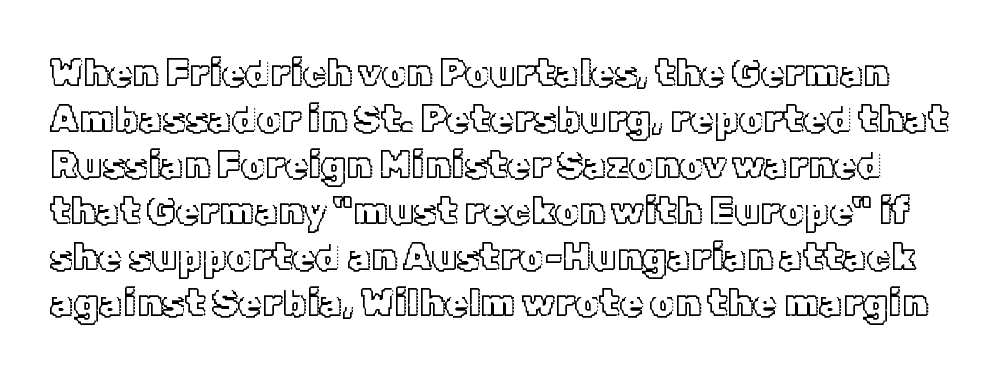
Q: Is the text italic (slanted)? A: No, it is upright.
Q: Is the text underlined? A: No.
Q: Is the spacing between letters normal or unusually wide? A: Normal.
Q: Width (condensed, normal, or wide)? A: Normal.
Q: x-height? A: Medium.
Q: Monospaced? A: No.
